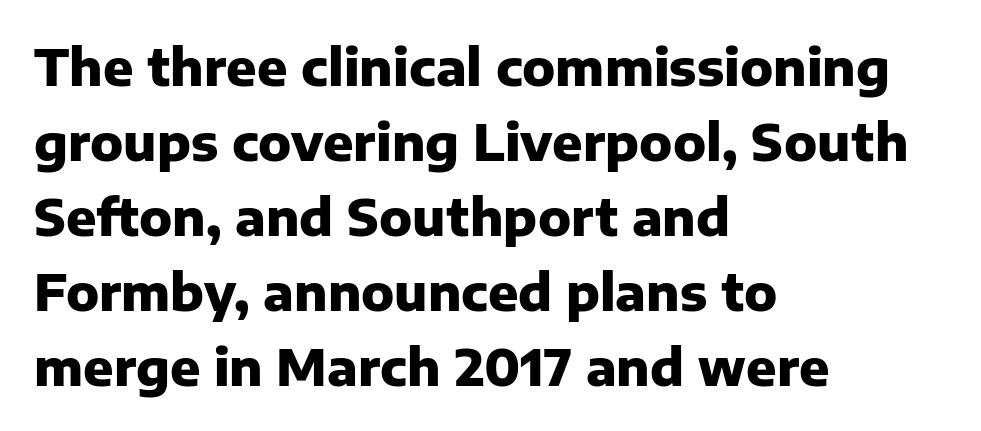
The image shows 50 px heavy sans-serif type, upright; set left-aligned, normal line spacing (1.5x), normal letter spacing, not underlined; low stroke contrast and a medium x-height.
